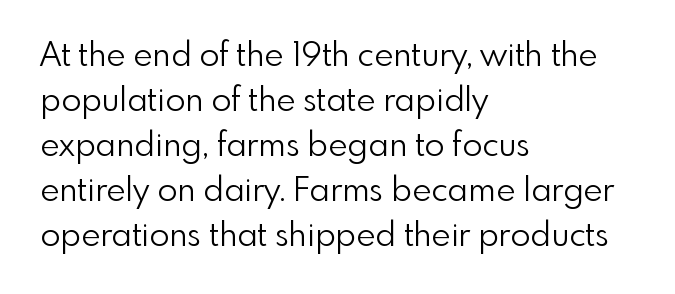
The image shows 33 px light sans-serif type, upright; set left-aligned, normal line spacing (1.36x), normal letter spacing, not underlined; low stroke contrast and a small x-height.
